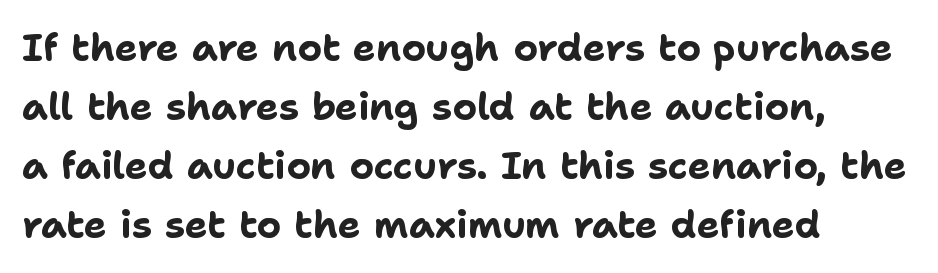
The image shows 38 px bold sans-serif type, upright; set left-aligned, normal line spacing (1.55x), normal letter spacing, not underlined; low stroke contrast and a medium x-height.
